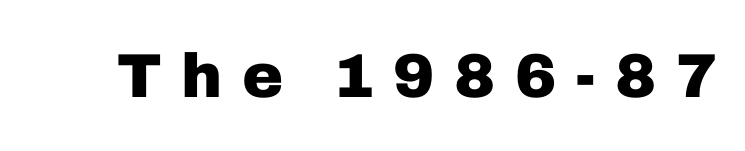
{"serif": "no", "italic": "no", "bold": "yes", "weight": "heavy", "width": "normal", "stroke_contrast": "low", "x_height": "medium", "monospaced": "no", "underline": "no", "letter_spacing": "wide", "letter_spacing_em": 0.31, "glyph_px": 62}
